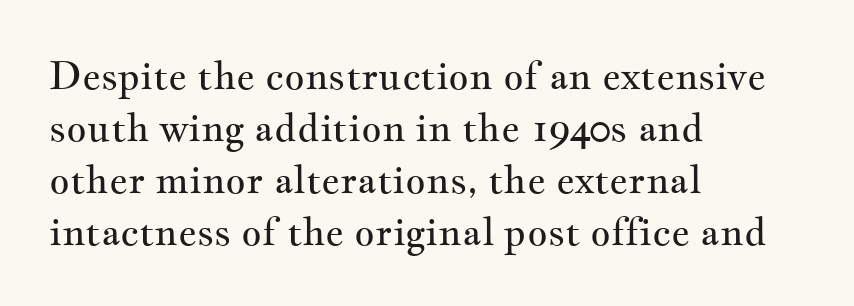
Q: Is the text bold? A: No.
Q: Is the text italic (slanted)? A: No, it is upright.
Q: Is the typeface a serif or a sans-serif typeface? A: Serif.
Q: Is the text underlined? A: No.
Q: How is the paragraph aligned? A: Left-aligned.
Q: Is the spacing between letters normal or unusually wide? A: Normal.
Q: Is the spacing between lines tight, normal or loose? A: Normal.
Q: Width (condensed, normal, or wide)? A: Wide.
Q: Stroke contrast? A: Medium.
Q: x-height? A: Small.
Q: Monospaced? A: No.
